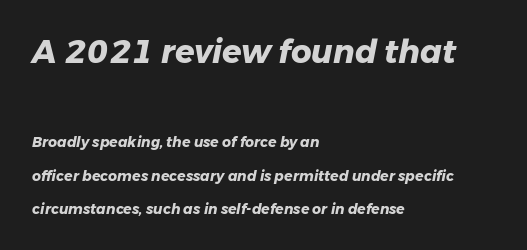
Q: Is the text bold? A: Yes.
Q: Is the text italic (slanted)? A: Yes, it leans right by about 11 degrees.
Q: Is the text underlined? A: No.
Q: How is the paragraph aligned? A: Left-aligned.
Q: Is the spacing between letters normal or unusually wide? A: Normal.
Q: Is the spacing between lines tight, normal or loose? A: Loose.
Q: Which block of text is set in a larger size, the first (top) or the second (bottom)? A: The first (top) one.
Q: Width (condensed, normal, or wide)? A: Normal.
Q: Stroke contrast? A: Low.
Q: x-height? A: Medium.
Q: Monospaced? A: No.
